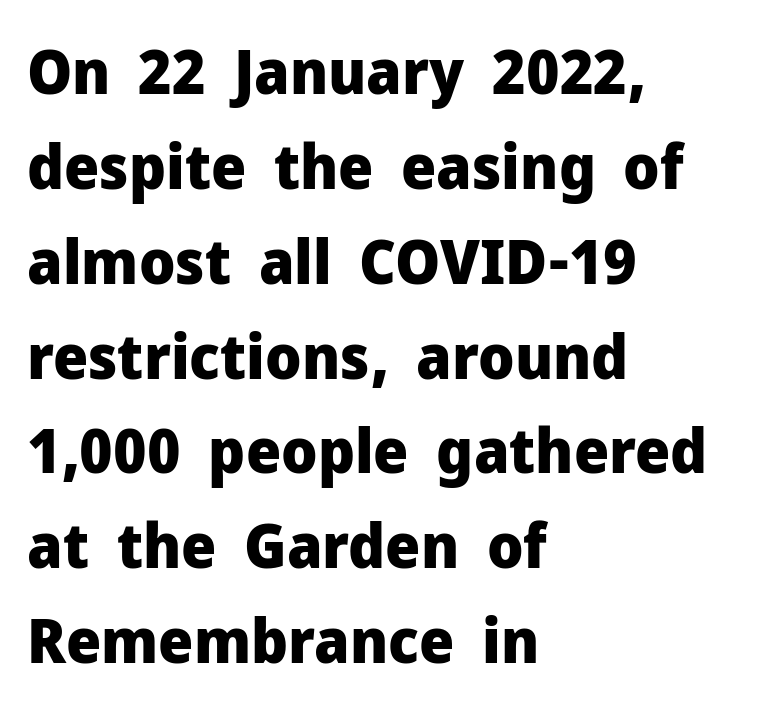
{"serif": "no", "italic": "no", "bold": "yes", "weight": "heavy", "width": "normal", "stroke_contrast": "low", "x_height": "medium", "monospaced": "no", "underline": "no", "align": "left", "line_spacing": "normal", "line_spacing_ratio": 1.53, "letter_spacing": "normal", "letter_spacing_em": 0.0, "glyph_px": 62}
